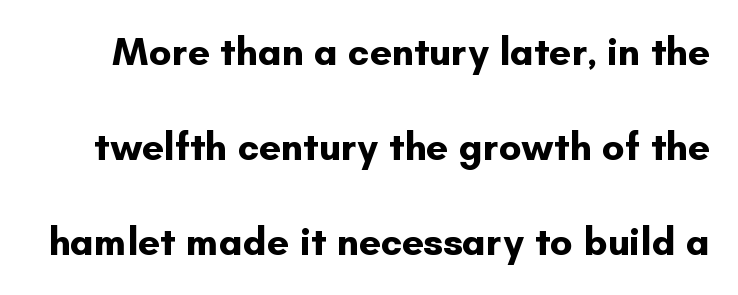
The image shows 39 px bold sans-serif type, upright; set loose line spacing (2.44x), normal letter spacing, not underlined; low stroke contrast and a small x-height.
